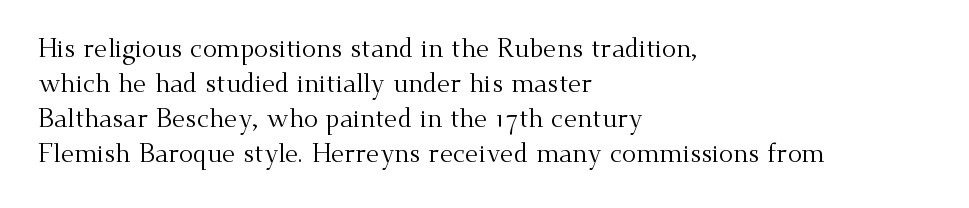
Q: Is the text bold? A: No.
Q: Is the text italic (slanted)? A: No, it is upright.
Q: Is the text underlined? A: No.
Q: How is the paragraph aligned? A: Left-aligned.
Q: Is the spacing between letters normal or unusually wide? A: Normal.
Q: Is the spacing between lines tight, normal or loose? A: Normal.
